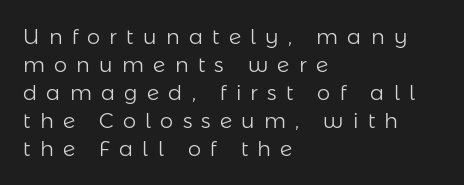
Q: Is the text bold? A: No.
Q: Is the text italic (slanted)? A: No, it is upright.
Q: Is the text underlined? A: No.
Q: How is the paragraph aligned? A: Left-aligned.
Q: Is the spacing between letters normal or unusually wide? A: Unusually wide.
Q: Is the spacing between lines tight, normal or loose? A: Normal.
